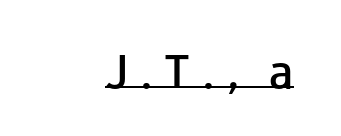
Q: Is the text bold? A: Semi-bold.
Q: Is the text italic (slanted)? A: No, it is upright.
Q: Is the typeface a serif or a sans-serif typeface? A: Sans-serif.
Q: Is the text underlined? A: Yes.
Q: Is the spacing between letters normal or unusually wide? A: Unusually wide.
Q: Width (condensed, normal, or wide)? A: Wide.
Q: Stroke contrast? A: Low.
Q: x-height? A: Small.
Q: Monospaced? A: No.
